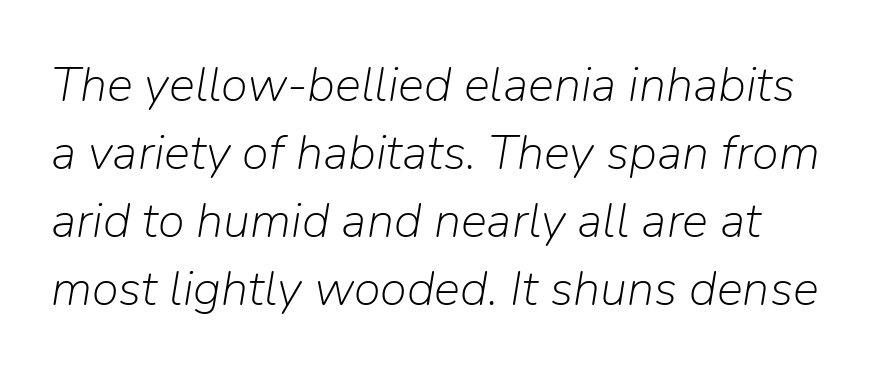
{"italic": "yes", "lean": "right", "slant_degrees": 9, "bold": "no", "weight": "light", "width": "normal", "stroke_contrast": "low", "x_height": "medium", "monospaced": "no", "underline": "no", "line_spacing": "normal", "line_spacing_ratio": 1.39, "letter_spacing": "normal", "letter_spacing_em": 0.0, "glyph_px": 49}
